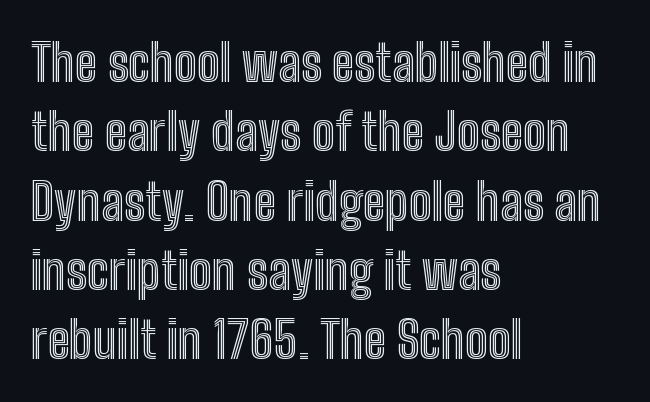
{"italic": "no", "width": "condensed", "x_height": "medium", "monospaced": "no", "underline": "no", "align": "left", "line_spacing": "normal", "line_spacing_ratio": 1.36, "letter_spacing": "normal", "letter_spacing_em": 0.0, "glyph_px": 51}
